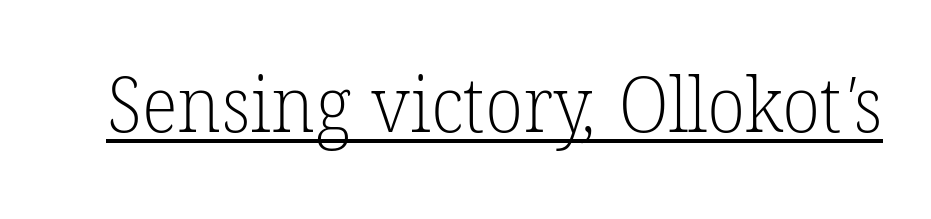
The image shows 77 px light serif type; set normal letter spacing, underlined; low stroke contrast and a medium x-height.
